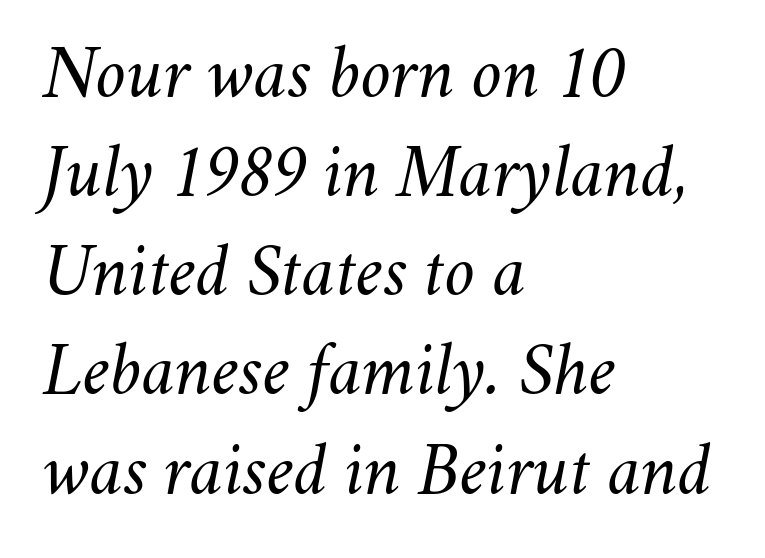
Q: Is the text bold? A: No.
Q: Is the text italic (slanted)? A: Yes, it leans right by about 11 degrees.
Q: Is the text underlined? A: No.
Q: How is the paragraph aligned? A: Left-aligned.
Q: Is the spacing between letters normal or unusually wide? A: Normal.
Q: Is the spacing between lines tight, normal or loose? A: Normal.
Q: Width (condensed, normal, or wide)? A: Normal.
Q: Stroke contrast? A: Medium.
Q: x-height? A: Small.
Q: Monospaced? A: No.
